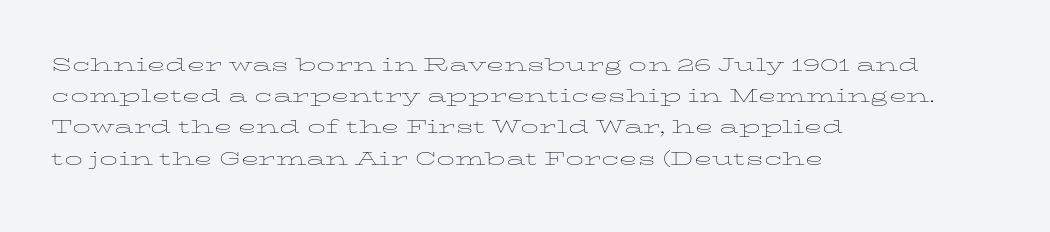
Q: Is the text bold? A: No.
Q: Is the text italic (slanted)? A: No, it is upright.
Q: Is the text underlined? A: No.
Q: How is the paragraph aligned? A: Left-aligned.
Q: Is the spacing between letters normal or unusually wide? A: Normal.
Q: Is the spacing between lines tight, normal or loose? A: Normal.
